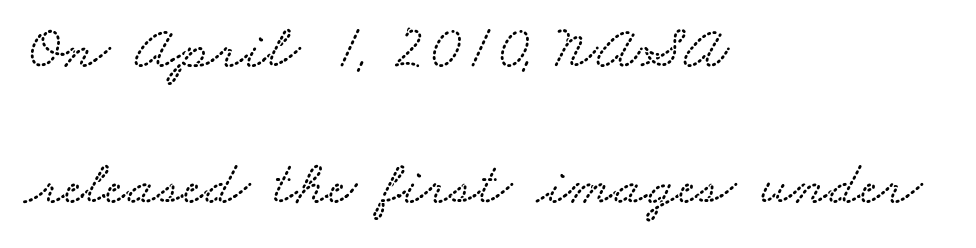
The image shows 62 px wide type; set left-aligned, loose line spacing (2.2x), normal letter spacing, not underlined; low stroke contrast and a small x-height.
